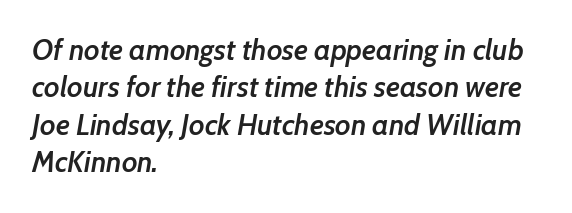
Q: Is the text bold? A: Semi-bold.
Q: Is the text italic (slanted)? A: Yes, it leans right by about 7 degrees.
Q: Is the text underlined? A: No.
Q: How is the paragraph aligned? A: Left-aligned.
Q: Is the spacing between letters normal or unusually wide? A: Normal.
Q: Is the spacing between lines tight, normal or loose? A: Normal.
Q: Width (condensed, normal, or wide)? A: Normal.
Q: Stroke contrast? A: Low.
Q: x-height? A: Medium.
Q: Monospaced? A: No.
